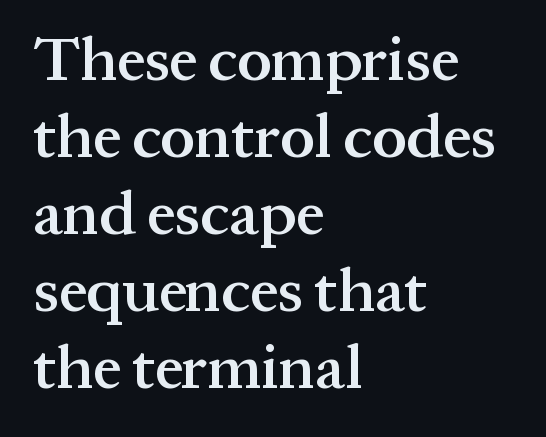
Is the type bold? Partly — it's a semibold, heavier than regular but not fully bold. Characters follow at the spacing the type designer built in. Designer's note — italics off, roman on. The typeface chosen for these lines features serifs. This sample is left-justified, so line endings fall wherever the words run out. Underlining? Definitely not there.
